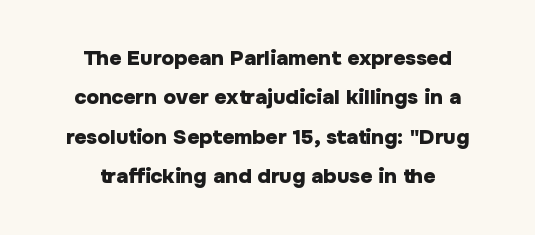
{"italic": "no", "bold": "yes", "underline": "no", "align": "center", "line_spacing_ratio": 1.88, "letter_spacing": "normal", "letter_spacing_em": 0.0, "glyph_px": 21}
